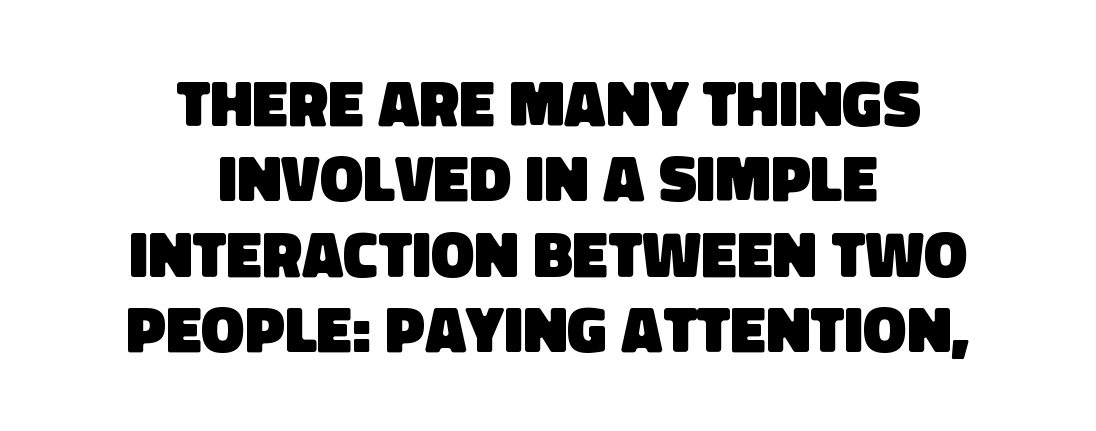
The image shows 65 px heavy sans-serif type; set centered, line spacing 1.16x, normal letter spacing, not underlined; low stroke contrast and a large x-height.
